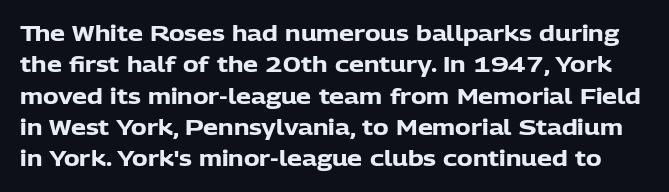
These lines keep a tight, regular rhythm from letter to letter. The type sits square on the baseline with zero lean. The string is rendered with underlining switched off. Every letter is thick-stroked: bold, no question.
